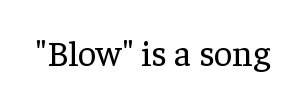
Check the space under the baseline: it is left empty. Each letter keeps its own natural width here, so spacing adapts to shape. Examine the stroke ends and you'll spot serifs. The letters stand upright; this is a roman face.
